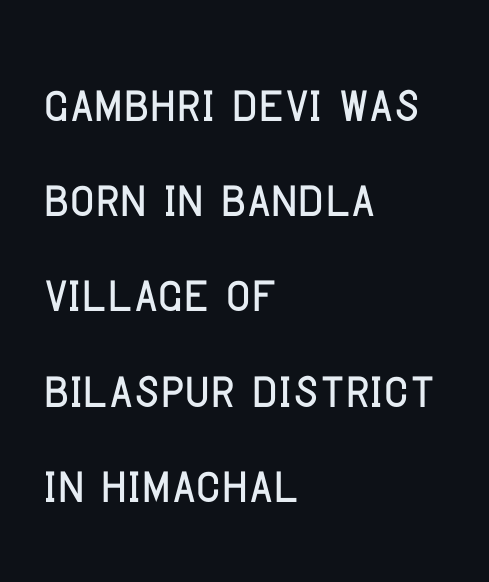
Q: Is the text italic (slanted)? A: No, it is upright.
Q: Is the typeface a serif or a sans-serif typeface? A: Sans-serif.
Q: Is the text underlined? A: No.
Q: How is the paragraph aligned? A: Left-aligned.
Q: Is the spacing between letters normal or unusually wide? A: Normal.
Q: Is the spacing between lines tight, normal or loose? A: Normal.
Q: Width (condensed, normal, or wide)? A: Condensed.
Q: Stroke contrast? A: Low.
Q: x-height? A: Large.
Q: Monospaced? A: No.
